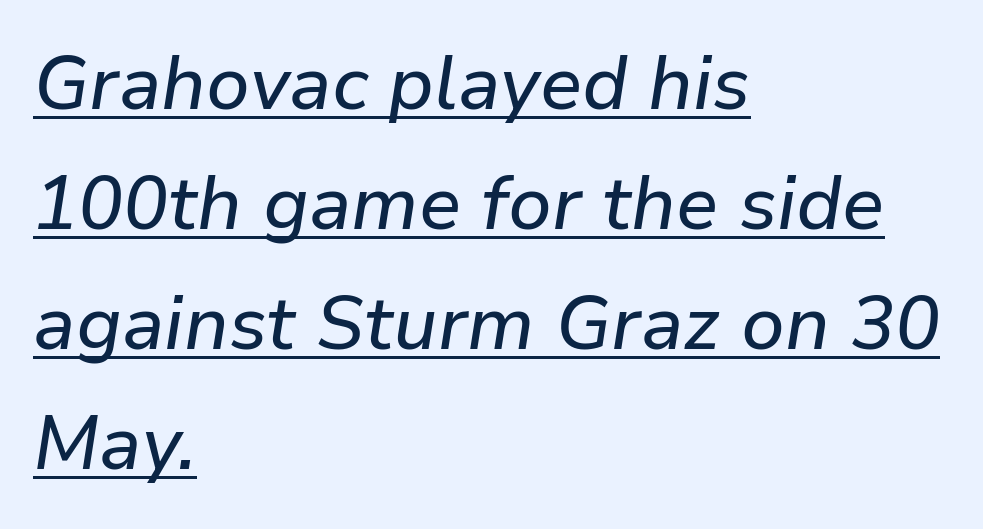
Q: Is the text italic (slanted)? A: Yes, it leans right by about 9 degrees.
Q: Is the text underlined? A: Yes.
Q: How is the paragraph aligned? A: Left-aligned.
Q: Is the spacing between letters normal or unusually wide? A: Normal.
Q: Is the spacing between lines tight, normal or loose? A: Normal.
Q: Width (condensed, normal, or wide)? A: Normal.
Q: Stroke contrast? A: Low.
Q: x-height? A: Medium.
Q: Monospaced? A: No.
